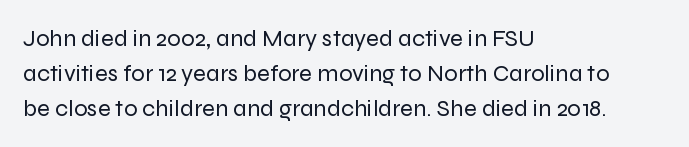
{"italic": "no", "bold": "no", "underline": "no", "align": "left", "line_spacing": "normal", "line_spacing_ratio": 1.46, "letter_spacing": "normal", "letter_spacing_em": 0.0, "glyph_px": 24}
